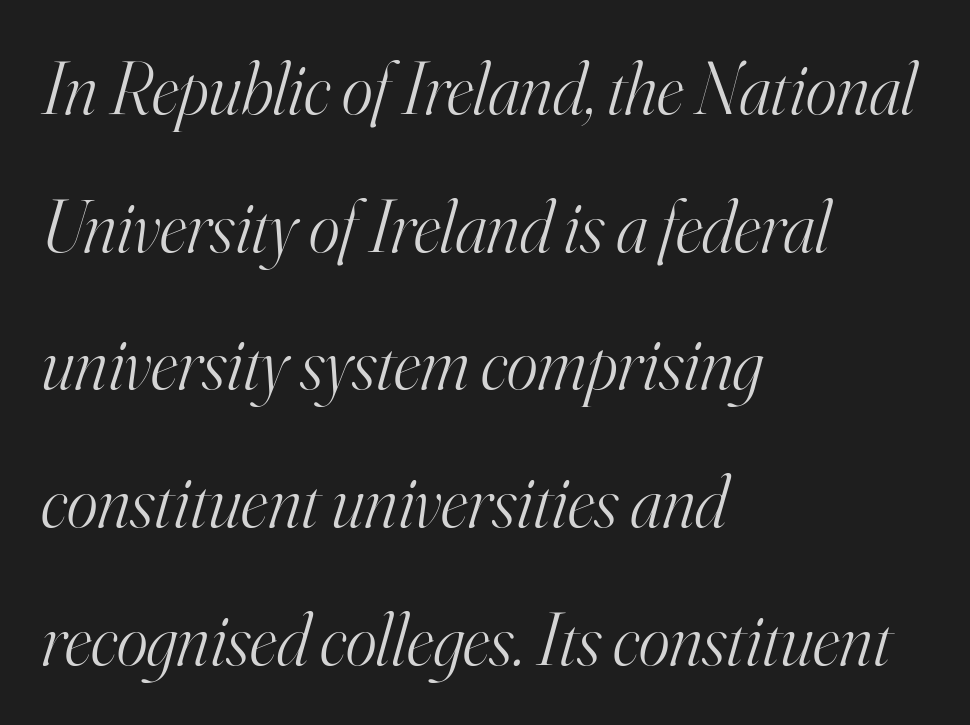
{"serif": "yes", "italic": "yes", "lean": "right", "slant_degrees": 16, "bold": "no", "weight": "light", "width": "normal", "stroke_contrast": "high", "x_height": "small", "monospaced": "no", "underline": "no", "align": "left", "line_spacing_ratio": 1.86, "letter_spacing": "normal", "letter_spacing_em": 0.0, "glyph_px": 74}
